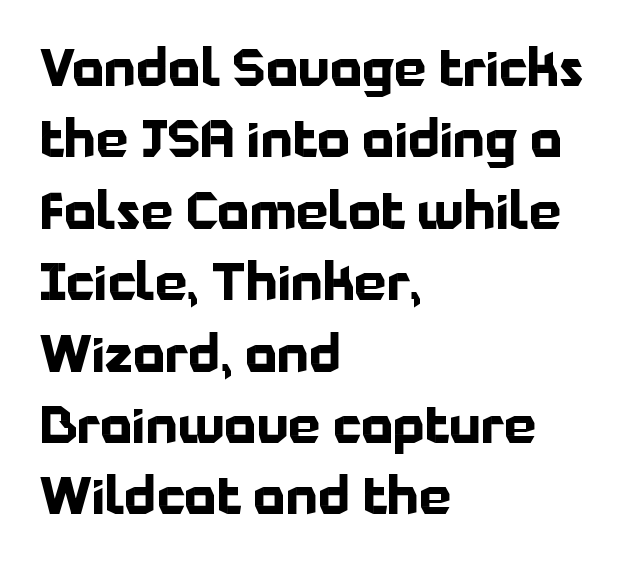
{"serif": "no", "italic": "no", "bold": "yes", "weight": "bold", "width": "normal", "stroke_contrast": "low", "x_height": "medium", "monospaced": "no", "underline": "no", "align": "left", "line_spacing": "normal", "line_spacing_ratio": 1.4, "letter_spacing": "normal", "letter_spacing_em": 0.0, "glyph_px": 51}
